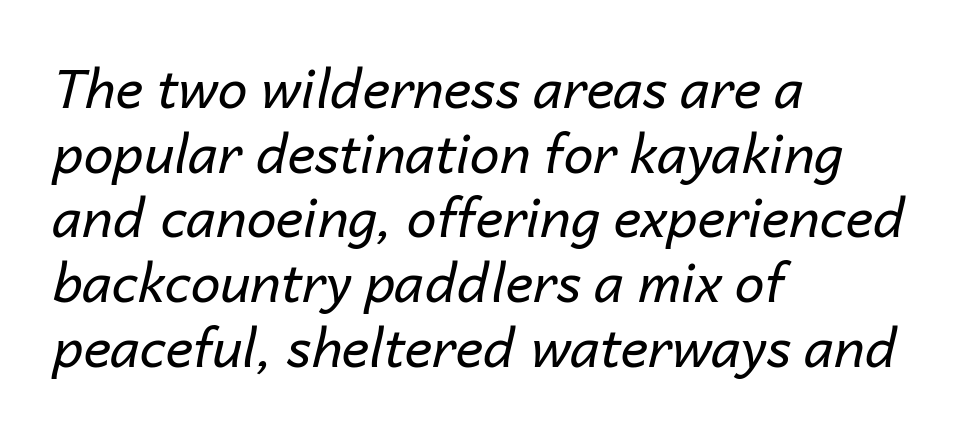
The image shows 53 px regular-weight type, italic (leaning right); set left-aligned, line spacing 1.22x, normal letter spacing, not underlined; low stroke contrast and a medium x-height.
